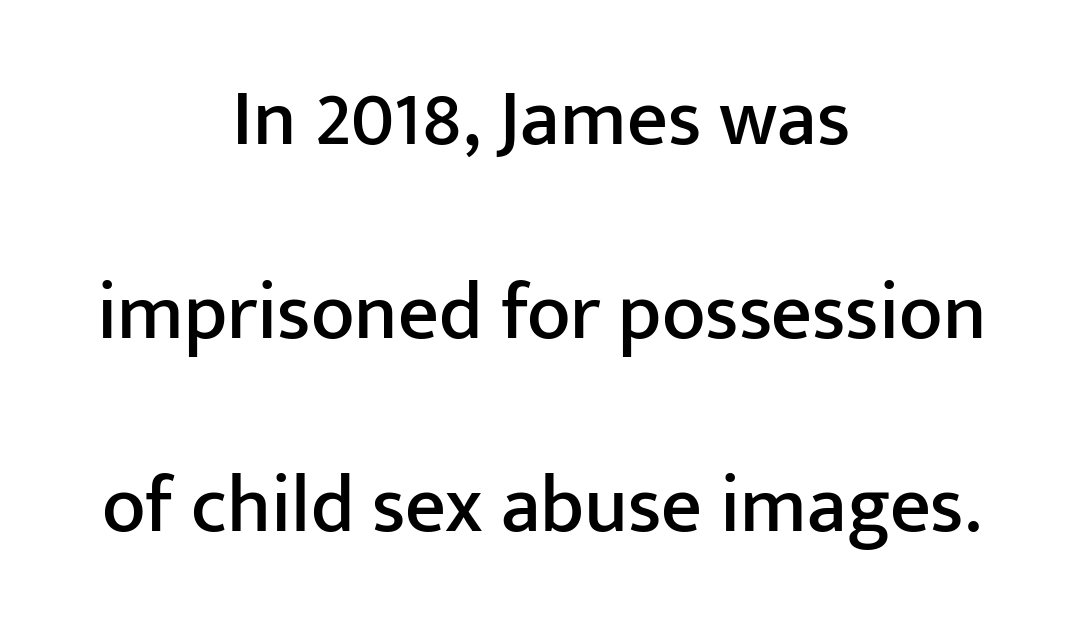
The image shows 80 px sans-serif type, upright; set centered, loose line spacing (2.42x), normal letter spacing, not underlined; low stroke contrast and a medium x-height.
